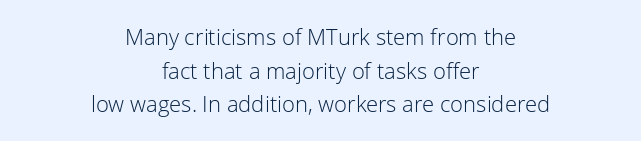
Q: Is the text bold? A: No.
Q: Is the text italic (slanted)? A: No, it is upright.
Q: Is the text underlined? A: No.
Q: How is the paragraph aligned? A: Centered.
Q: Is the spacing between letters normal or unusually wide? A: Normal.
Q: Is the spacing between lines tight, normal or loose? A: Normal.
